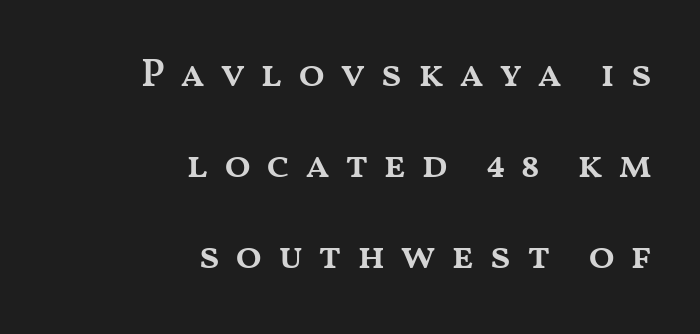
This sample uses expanded letter spacing, leaving extra air between glyphs. Summary of weight: moderately heavy, a semibold. This block would shrink considerably if given ordinary leading; it's expanded now. Note the varied advance widths — an 'i' is clearly narrower than an 'm'.
